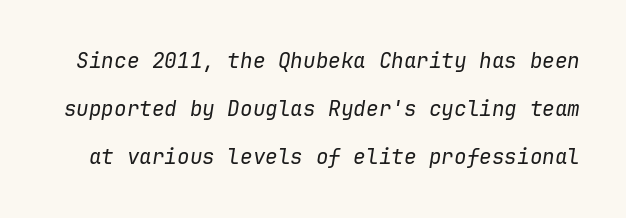
{"italic": "yes", "lean": "right", "slant_degrees": 9, "bold": "no", "underline": "no", "line_spacing": "loose", "line_spacing_ratio": 2.29, "letter_spacing": "normal", "letter_spacing_em": 0.0, "glyph_px": 21}
